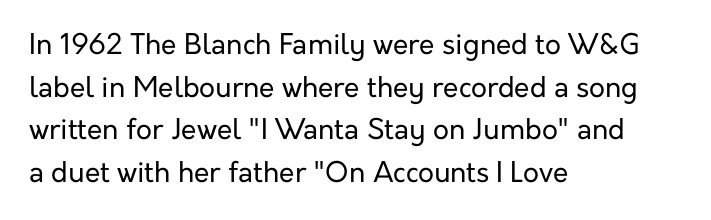
Tracking value appears to be zero — textbook default spacing. Alignment: flush left. In terms of letterform style, serifs are entirely absent. The weight tops out at a normal text grade.
